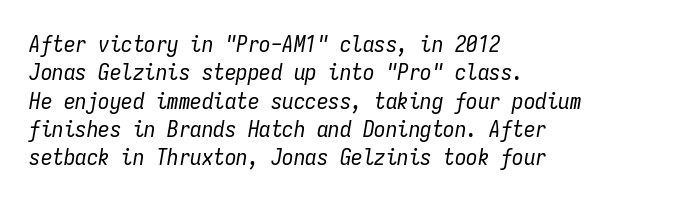
The image shows 23 px text type, italic (leaning right); set left-aligned, line spacing 1.23x, normal letter spacing, not underlined.
